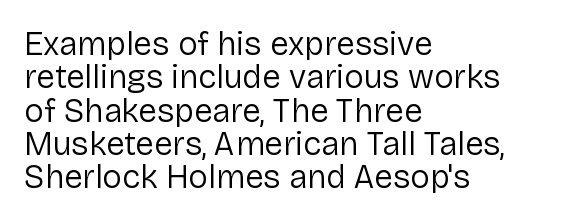
{"serif": "no", "italic": "no", "bold": "no", "weight": "regular", "width": "normal", "stroke_contrast": "low", "x_height": "medium", "monospaced": "no", "underline": "no", "align": "left", "line_spacing": "tight", "line_spacing_ratio": 1.01, "letter_spacing": "normal", "letter_spacing_em": 0.0, "glyph_px": 33}
